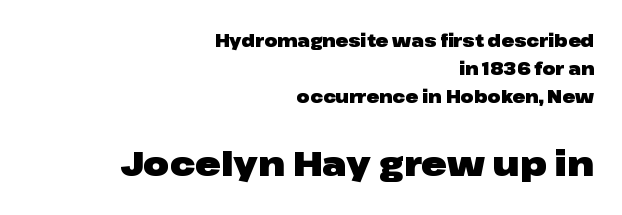
Each letter keeps its own natural width here, so spacing adapts to shape. Visually, the bottom section dominates because its glyphs are scaled up. The font is running at its bold setting. Standard letterfit; no display-style spreading of the glyphs. Decoration check: the copy has no underline. Leading matches the norm, producing a regular column.
